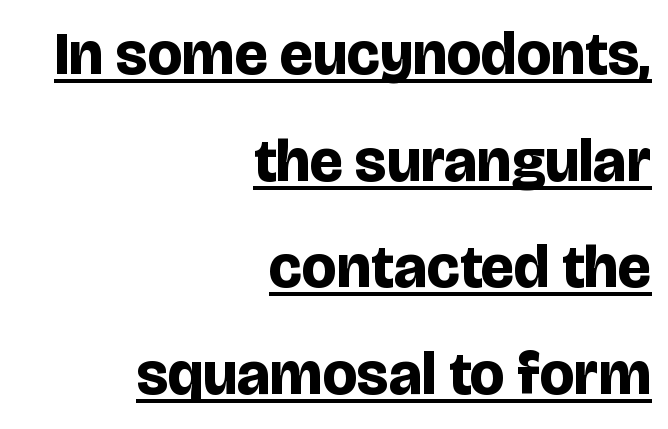
Q: Is the text bold? A: Yes.
Q: Is the text italic (slanted)? A: No, it is upright.
Q: Is the typeface a serif or a sans-serif typeface? A: Sans-serif.
Q: Is the text underlined? A: Yes.
Q: How is the paragraph aligned? A: Right-aligned.
Q: Is the spacing between letters normal or unusually wide? A: Normal.
Q: Width (condensed, normal, or wide)? A: Normal.
Q: Stroke contrast? A: Low.
Q: x-height? A: Large.
Q: Monospaced? A: No.
